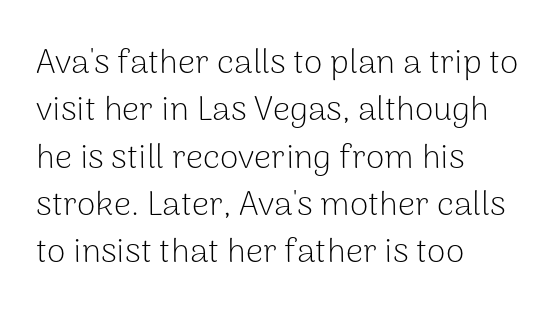
Is there much room between lines? A standard amount, neither cramped nor airy. Is the block centered? No — it sits flush against the left margin. The tracking reads as untouched default to a designer's eye. The type family on display is of the sans-serif kind. This is the regular roman posture of the typeface.
